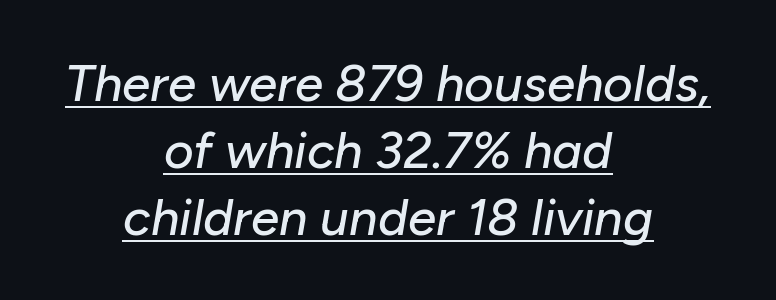
{"italic": "yes", "lean": "right", "slant_degrees": 10, "width": "normal", "stroke_contrast": "low", "x_height": "medium", "monospaced": "no", "underline": "yes", "align": "center", "line_spacing": "normal", "line_spacing_ratio": 1.31, "letter_spacing": "normal", "letter_spacing_em": 0.0, "glyph_px": 51}
